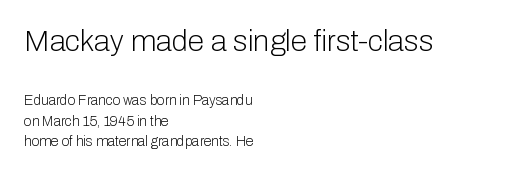
The image shows 30 px light sans-serif type, upright; set left-aligned, normal line spacing (1.47x), normal letter spacing, not underlined; the first (top) block is 2.14x larger; low stroke contrast and a medium x-height.
